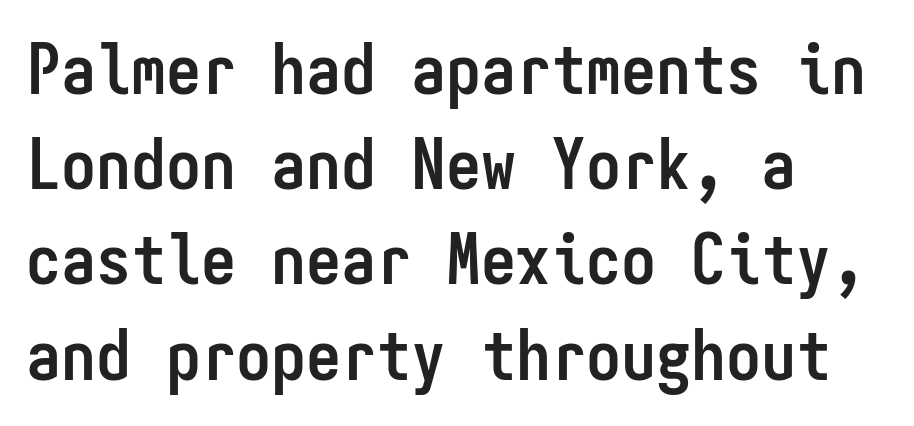
The image shows 70 px semibold, condensed sans-serif type, upright, monospaced; set left-aligned, normal line spacing (1.36x), normal letter spacing, not underlined; low stroke contrast and a medium x-height.
